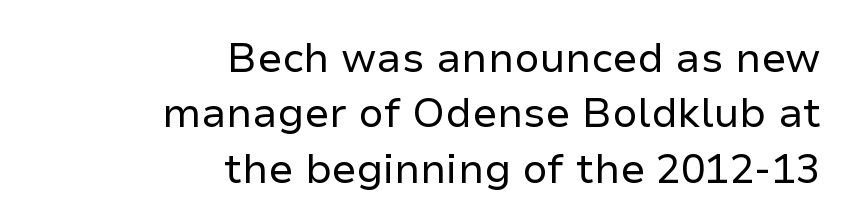
Q: Is the text bold? A: No.
Q: Is the text italic (slanted)? A: No, it is upright.
Q: Is the typeface a serif or a sans-serif typeface? A: Sans-serif.
Q: Is the text underlined? A: No.
Q: How is the paragraph aligned? A: Right-aligned.
Q: Is the spacing between letters normal or unusually wide? A: Normal.
Q: Is the spacing between lines tight, normal or loose? A: Normal.
Q: Width (condensed, normal, or wide)? A: Normal.
Q: Stroke contrast? A: Low.
Q: x-height? A: Medium.
Q: Monospaced? A: No.
